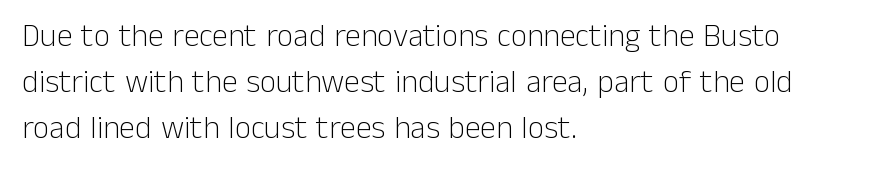
Weight: regular or lighter. Normally led — the rows are evenly, conventionally spaced. Nothing sits at the stroke ends, so this counts as sans-serif. How are the letters spaced? Ordinarily, with no added tracking. Looks like regular typesetting: each glyph gets only the width it needs. Rule under the text: the space is simply empty.
